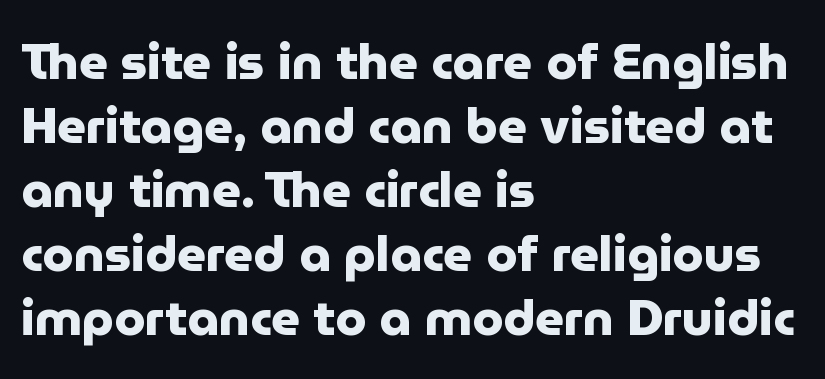
The image shows 50 px heavy sans-serif type, upright; set left-aligned, normal line spacing (1.28x), normal letter spacing, not underlined; low stroke contrast and a medium x-height.
